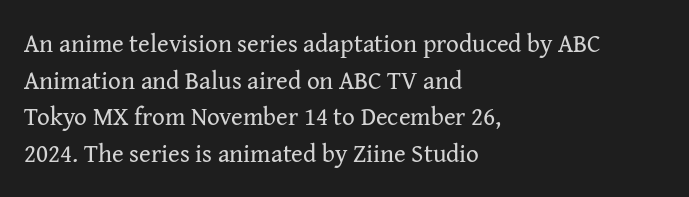
{"italic": "no", "bold": "no", "underline": "no", "align": "left", "line_spacing": "normal", "line_spacing_ratio": 1.47, "letter_spacing": "normal", "letter_spacing_em": 0.0, "glyph_px": 25}
